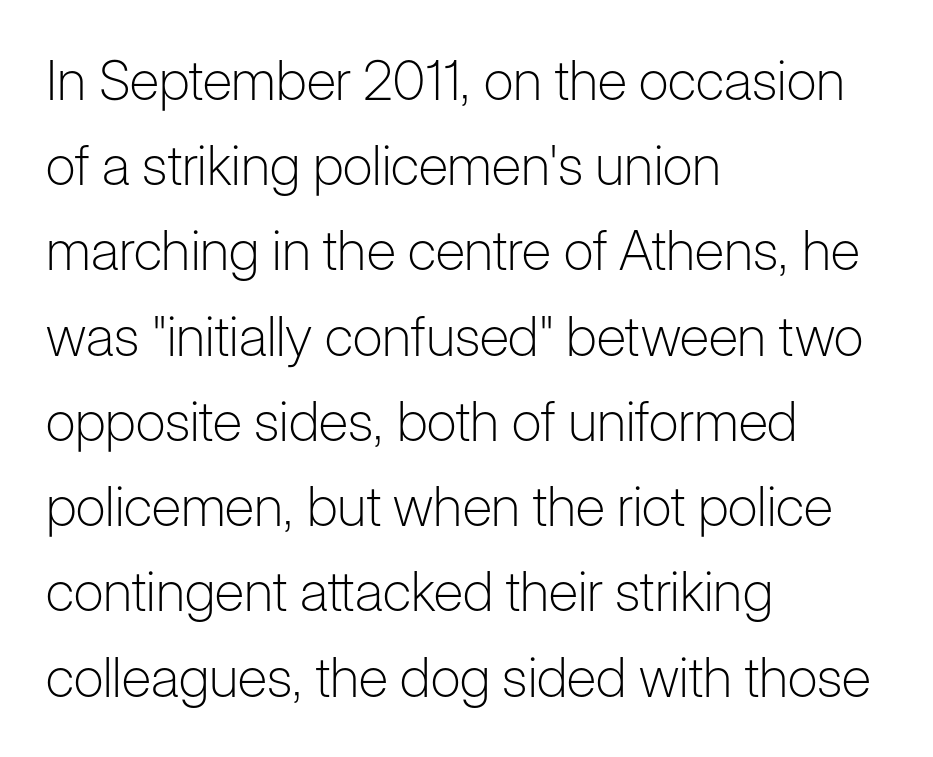
{"serif": "no", "italic": "no", "bold": "no", "weight": "light", "width": "normal", "stroke_contrast": "low", "x_height": "medium", "monospaced": "no", "underline": "no", "align": "left", "line_spacing": "normal", "line_spacing_ratio": 1.55, "letter_spacing": "normal", "letter_spacing_em": 0.0, "glyph_px": 55}
